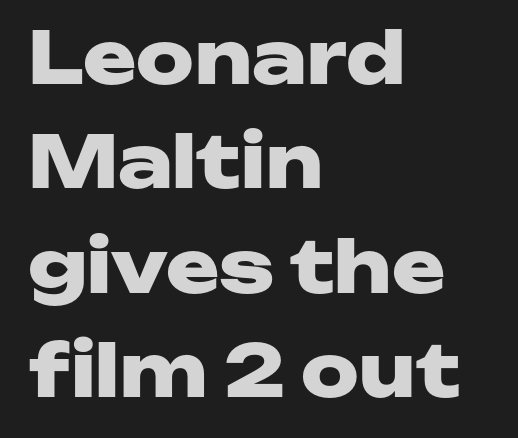
Q: Is the text bold? A: Yes.
Q: Is the text italic (slanted)? A: No, it is upright.
Q: Is the typeface a serif or a sans-serif typeface? A: Sans-serif.
Q: Is the text underlined? A: No.
Q: How is the paragraph aligned? A: Left-aligned.
Q: Is the spacing between letters normal or unusually wide? A: Normal.
Q: Is the spacing between lines tight, normal or loose? A: Normal.
Q: Width (condensed, normal, or wide)? A: Wide.
Q: Stroke contrast? A: Low.
Q: x-height? A: Medium.
Q: Monospaced? A: No.
